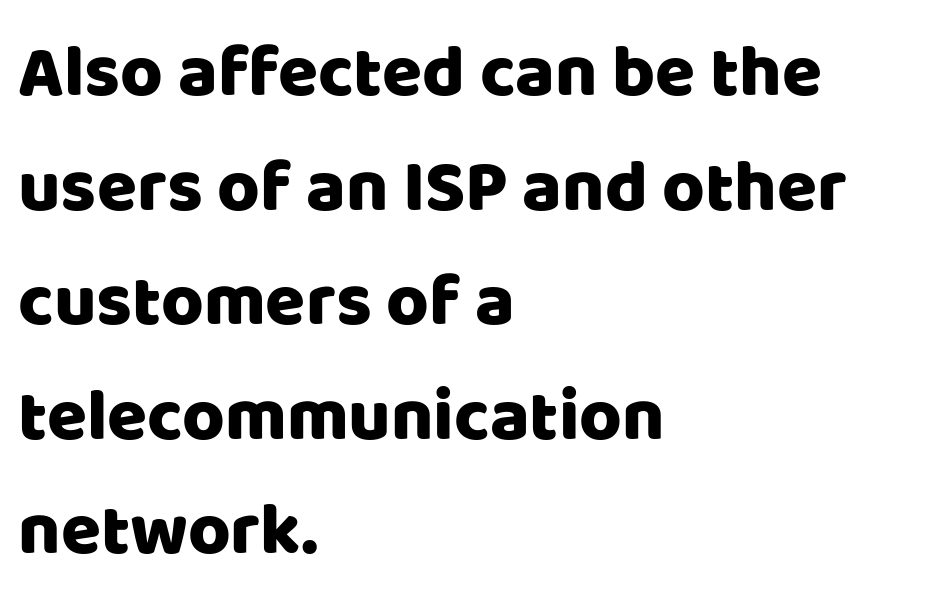
The image shows 73 px sans-serif type, upright; set left-aligned, normal line spacing (1.57x), normal letter spacing, not underlined; low stroke contrast and a large x-height.
